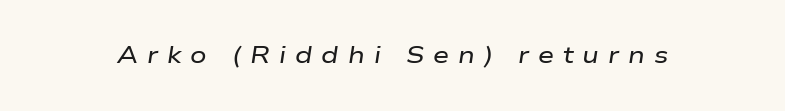
The specimen reads as italic at a glance. A bare baseline throughout the passage. Inter-character spacing is expanded well beyond the font's built-in metrics.
